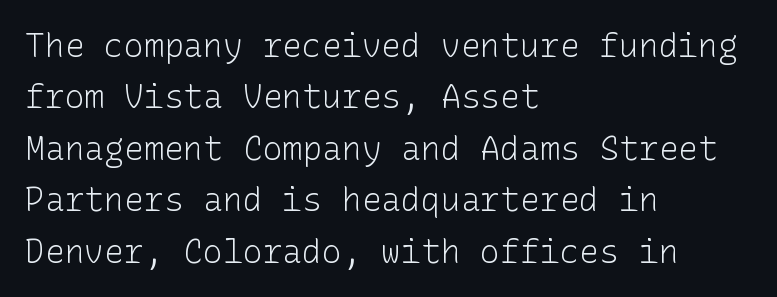
Q: Is the text bold? A: No.
Q: Is the text italic (slanted)? A: No, it is upright.
Q: Is the typeface a serif or a sans-serif typeface? A: Sans-serif.
Q: Is the text underlined? A: No.
Q: How is the paragraph aligned? A: Left-aligned.
Q: Is the spacing between letters normal or unusually wide? A: Normal.
Q: Is the spacing between lines tight, normal or loose? A: Normal.
Q: Width (condensed, normal, or wide)? A: Normal.
Q: Stroke contrast? A: Low.
Q: x-height? A: Medium.
